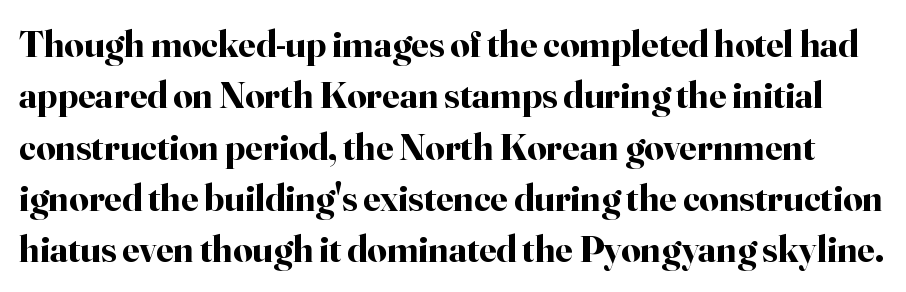
Q: Is the text bold? A: Yes.
Q: Is the text italic (slanted)? A: No, it is upright.
Q: Is the typeface a serif or a sans-serif typeface? A: Serif.
Q: Is the text underlined? A: No.
Q: Is the spacing between letters normal or unusually wide? A: Normal.
Q: Is the spacing between lines tight, normal or loose? A: Normal.
Q: Width (condensed, normal, or wide)? A: Normal.
Q: Stroke contrast? A: High.
Q: x-height? A: Small.
Q: Monospaced? A: No.
